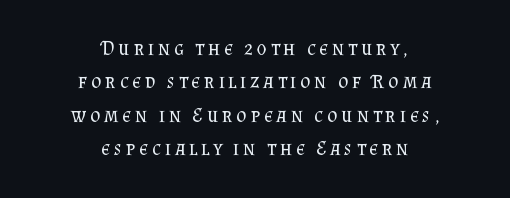
Q: Is the text bold? A: No.
Q: Is the text italic (slanted)? A: No, it is upright.
Q: Is the text underlined? A: No.
Q: How is the paragraph aligned? A: Centered.
Q: Is the spacing between lines tight, normal or loose? A: Normal.
